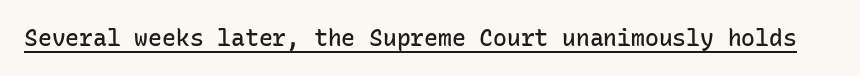
The image shows 23 px text type, upright; set normal letter spacing, underlined.
